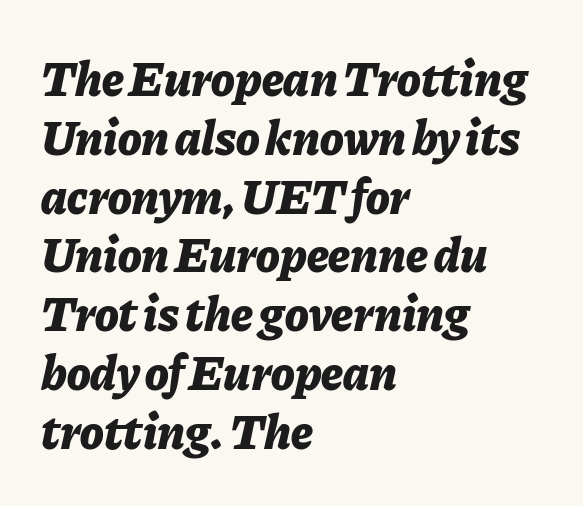
{"italic": "yes", "lean": "right", "slant_degrees": 11, "bold": "yes", "weight": "bold", "width": "normal", "stroke_contrast": "low", "x_height": "medium", "monospaced": "no", "underline": "no", "align": "left", "line_spacing_ratio": 1.2, "letter_spacing": "normal", "letter_spacing_em": 0.0, "glyph_px": 49}
